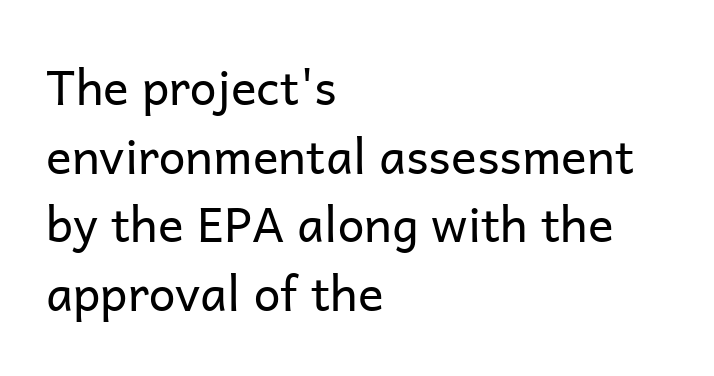
Q: Is the text bold? A: No.
Q: Is the text italic (slanted)? A: No, it is upright.
Q: Is the typeface a serif or a sans-serif typeface? A: Sans-serif.
Q: Is the text underlined? A: No.
Q: How is the paragraph aligned? A: Left-aligned.
Q: Is the spacing between letters normal or unusually wide? A: Normal.
Q: Is the spacing between lines tight, normal or loose? A: Normal.
Q: Width (condensed, normal, or wide)? A: Normal.
Q: Stroke contrast? A: Low.
Q: x-height? A: Medium.
Q: Monospaced? A: No.
